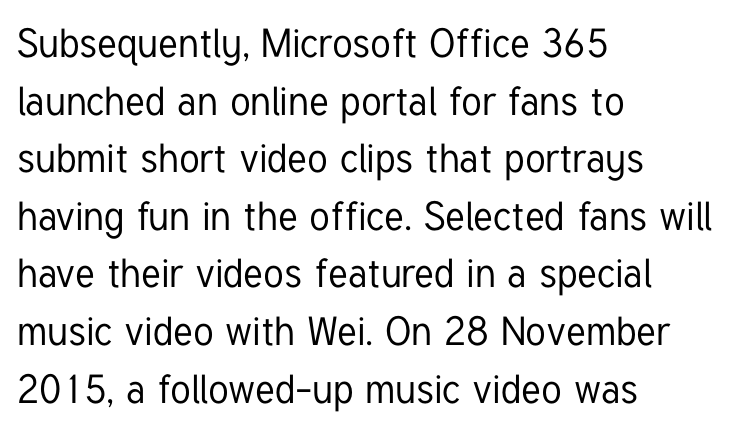
Q: Is the text italic (slanted)? A: No, it is upright.
Q: Is the typeface a serif or a sans-serif typeface? A: Sans-serif.
Q: Is the text underlined? A: No.
Q: How is the paragraph aligned? A: Left-aligned.
Q: Is the spacing between letters normal or unusually wide? A: Normal.
Q: Is the spacing between lines tight, normal or loose? A: Normal.
Q: Width (condensed, normal, or wide)? A: Condensed.
Q: Stroke contrast? A: Low.
Q: x-height? A: Medium.
Q: Monospaced? A: No.
